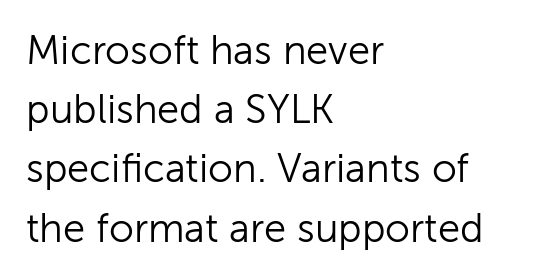
Rule under the text: the space is simply empty. Normally led — the rows are evenly, conventionally spaced. All the whitespace from short lines collects on the right. Font category for this specimen: sans-serif.
